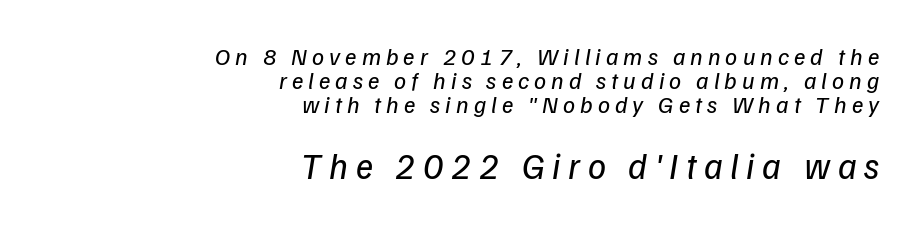
Is this a fixed-width face? No — the glyphs have proportional, varying widths. Lines of text with bare space underneath. Leading is clearly below the norm, producing a dense column. Scale increases going downward across the two blocks. Spacing between characters has been opened up far beyond the box default. Is the block centered? No — it sits flush against the right margin.
